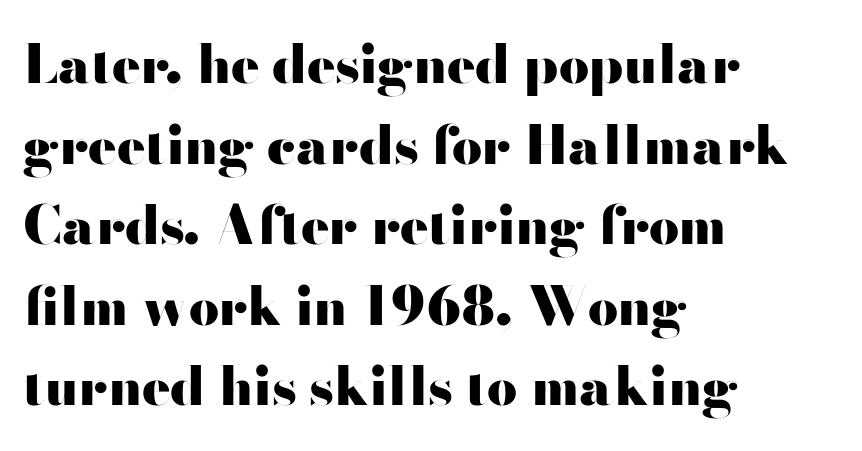
Q: Is the text bold? A: Yes.
Q: Is the text italic (slanted)? A: No, it is upright.
Q: Is the typeface a serif or a sans-serif typeface? A: Sans-serif.
Q: Is the text underlined? A: No.
Q: How is the paragraph aligned? A: Left-aligned.
Q: Is the spacing between letters normal or unusually wide? A: Normal.
Q: Is the spacing between lines tight, normal or loose? A: Normal.
Q: Width (condensed, normal, or wide)? A: Wide.
Q: Stroke contrast? A: High.
Q: x-height? A: Small.
Q: Monospaced? A: No.
